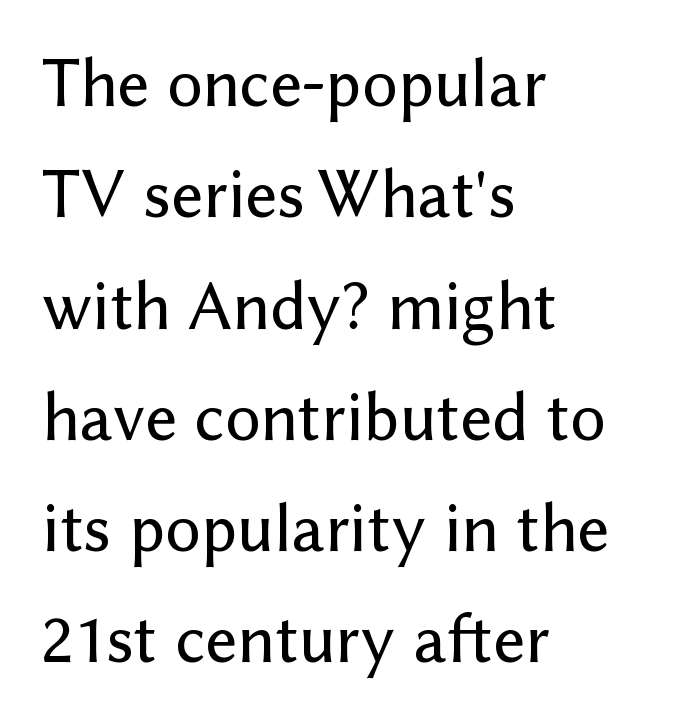
Q: Is the text italic (slanted)? A: No, it is upright.
Q: Is the typeface a serif or a sans-serif typeface? A: Sans-serif.
Q: Is the text underlined? A: No.
Q: How is the paragraph aligned? A: Left-aligned.
Q: Is the spacing between letters normal or unusually wide? A: Normal.
Q: Is the spacing between lines tight, normal or loose? A: Normal.
Q: Width (condensed, normal, or wide)? A: Normal.
Q: Stroke contrast? A: Low.
Q: x-height? A: Medium.
Q: Monospaced? A: No.
